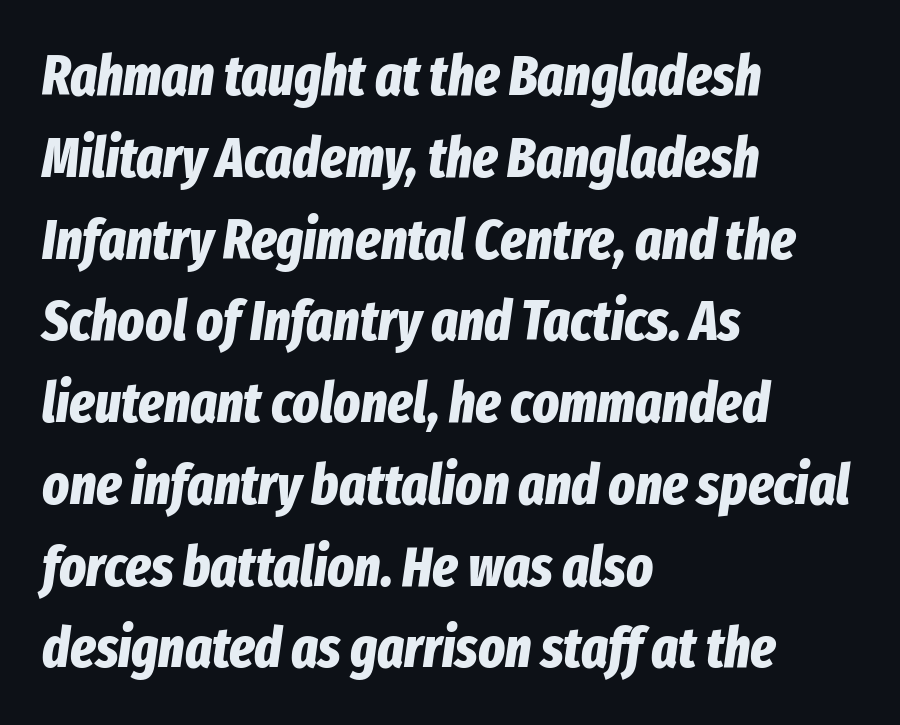
{"italic": "yes", "lean": "right", "slant_degrees": 8, "bold": "yes", "weight": "bold", "width": "condensed", "stroke_contrast": "low", "x_height": "medium", "monospaced": "no", "underline": "no", "align": "left", "line_spacing": "normal", "line_spacing_ratio": 1.46, "letter_spacing": "normal", "letter_spacing_em": 0.0, "glyph_px": 56}
